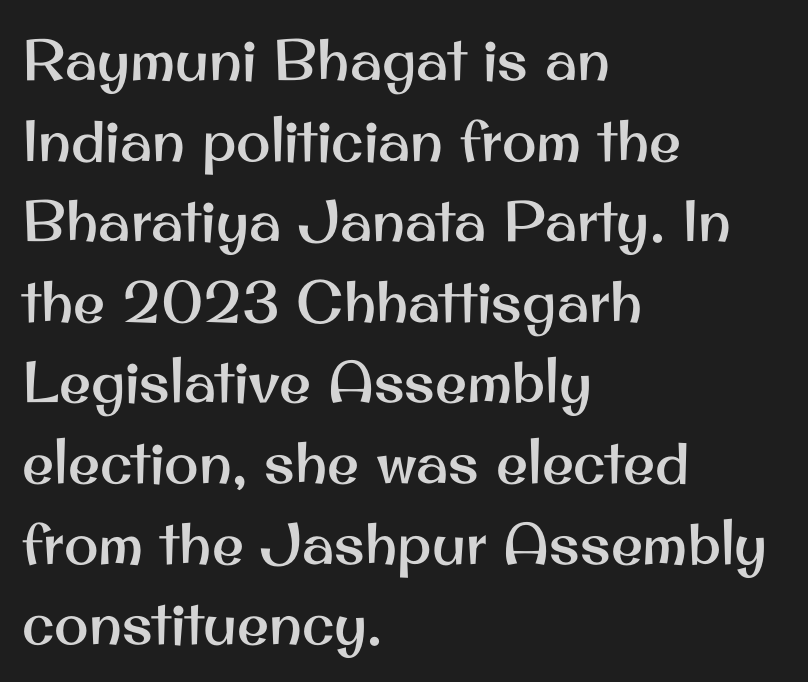
{"serif": "no", "italic": "no", "width": "normal", "stroke_contrast": "medium", "x_height": "small", "monospaced": "no", "underline": "no", "align": "left", "line_spacing": "normal", "line_spacing_ratio": 1.39, "letter_spacing": "normal", "letter_spacing_em": 0.0, "glyph_px": 58}
